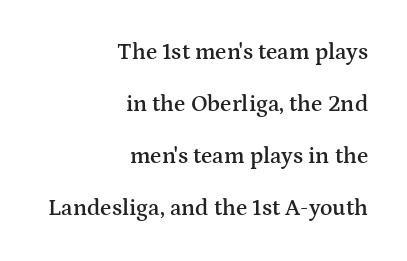
Q: Is the text bold? A: Semi-bold.
Q: Is the text italic (slanted)? A: No, it is upright.
Q: Is the text underlined? A: No.
Q: How is the paragraph aligned? A: Right-aligned.
Q: Is the spacing between letters normal or unusually wide? A: Normal.
Q: Is the spacing between lines tight, normal or loose? A: Loose.
